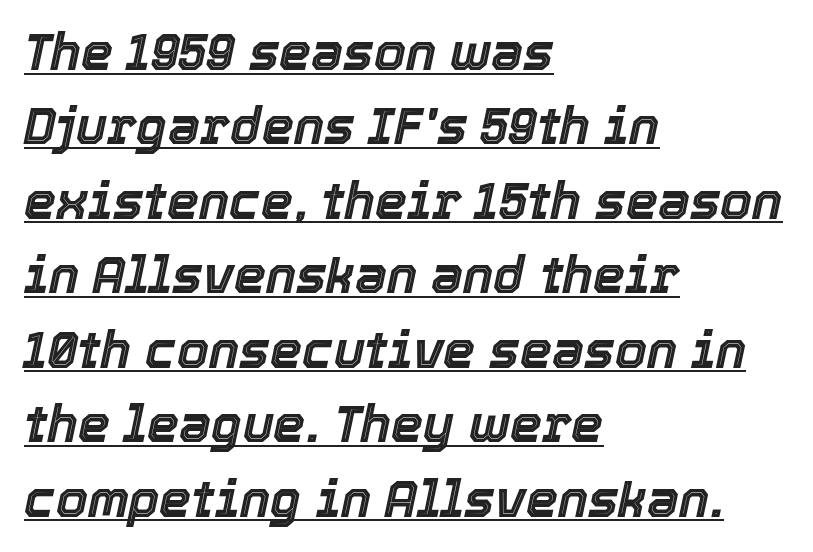
Designer's note — italics engaged. The passage shown is typed in a proportional face where columns would drift. A continuous stroke trails under the words, as in a hyperlink. Visually the block forms a straight wall on the left and a jagged coastline on the right. The gaps between neighbouring characters are ordinary and unremarkable. In terms of leading, this rendering sits right in the middle.
